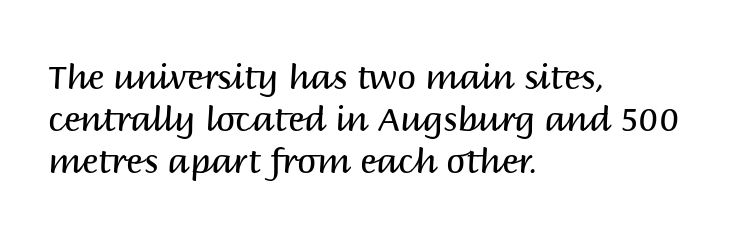
{"serif": "no", "bold": "no", "weight": "regular", "width": "normal", "stroke_contrast": "medium", "x_height": "large", "monospaced": "no", "underline": "no", "align": "left", "line_spacing_ratio": 1.23, "letter_spacing": "normal", "letter_spacing_em": 0.0, "glyph_px": 34}
